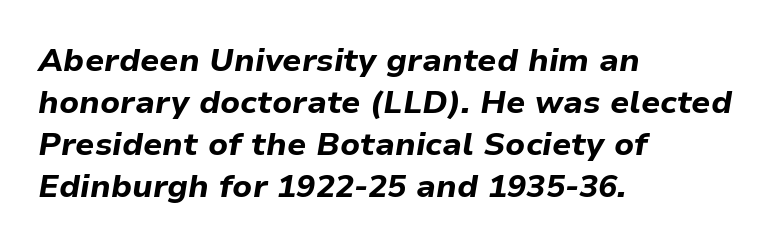
The leading is moderate, giving the passage an even texture. Between one letter and the next there's only the usual sliver of space. The gap between lines stays unmarked. Caption: multi-line text, flush left, ragged right.
